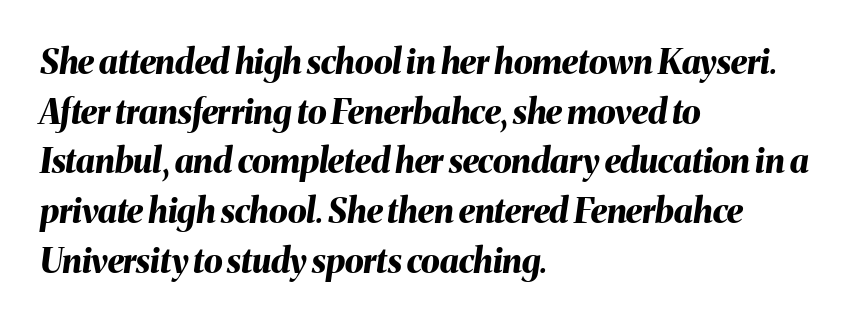
In terms of letterspacing, this is plain default setting. The typesetting leans heavy: a genuine bold. Leftover space on each line is placed entirely after the last word. Bare-footed words on every line. A typesetter would mark this as italic. Quick note: interline space is typical.
